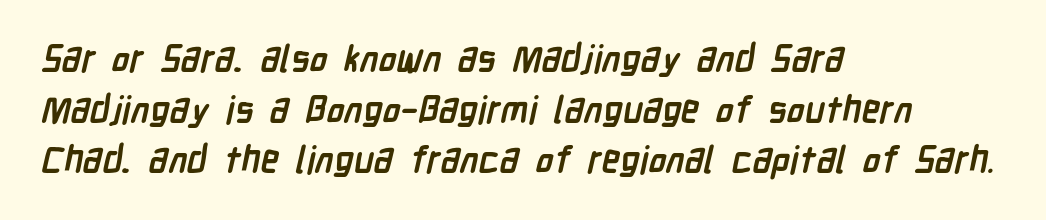
If you measured baseline to baseline, you'd find a middling distance. The letters advance in unequal steps, a hallmark of proportional type. The characters look thick and weighty, a clear bold. The passage shown is typeset with a sans-serif family. Quick note: underline off.
